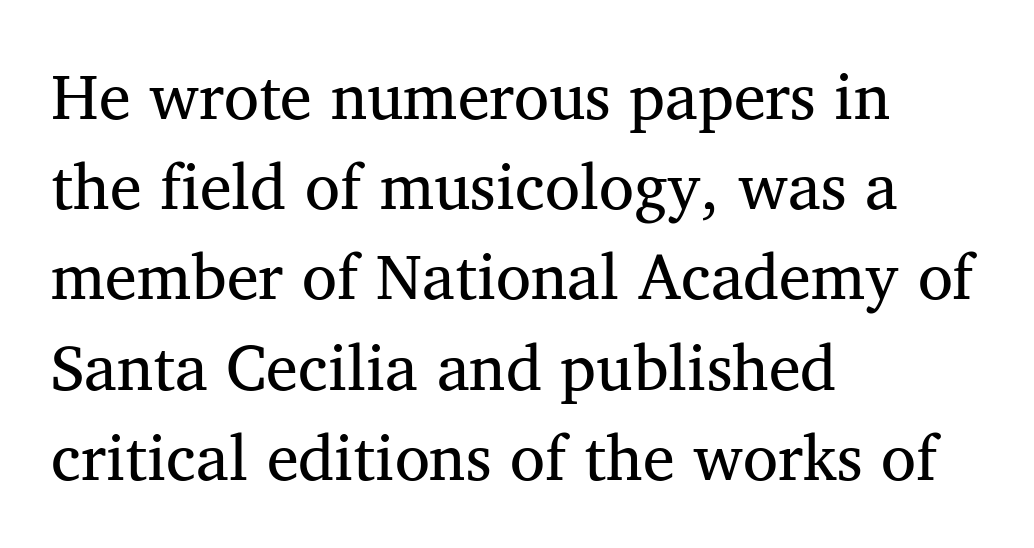
Q: Is the text bold? A: No.
Q: Is the text italic (slanted)? A: No, it is upright.
Q: Is the typeface a serif or a sans-serif typeface? A: Serif.
Q: Is the text underlined? A: No.
Q: How is the paragraph aligned? A: Left-aligned.
Q: Is the spacing between letters normal or unusually wide? A: Normal.
Q: Is the spacing between lines tight, normal or loose? A: Normal.
Q: Width (condensed, normal, or wide)? A: Normal.
Q: Stroke contrast? A: Medium.
Q: x-height? A: Medium.
Q: Monospaced? A: No.
